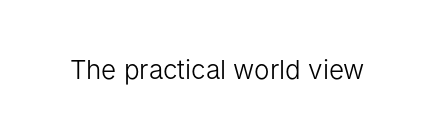
{"italic": "no", "bold": "no", "underline": "no", "letter_spacing": "normal", "letter_spacing_em": 0.0, "glyph_px": 26}
